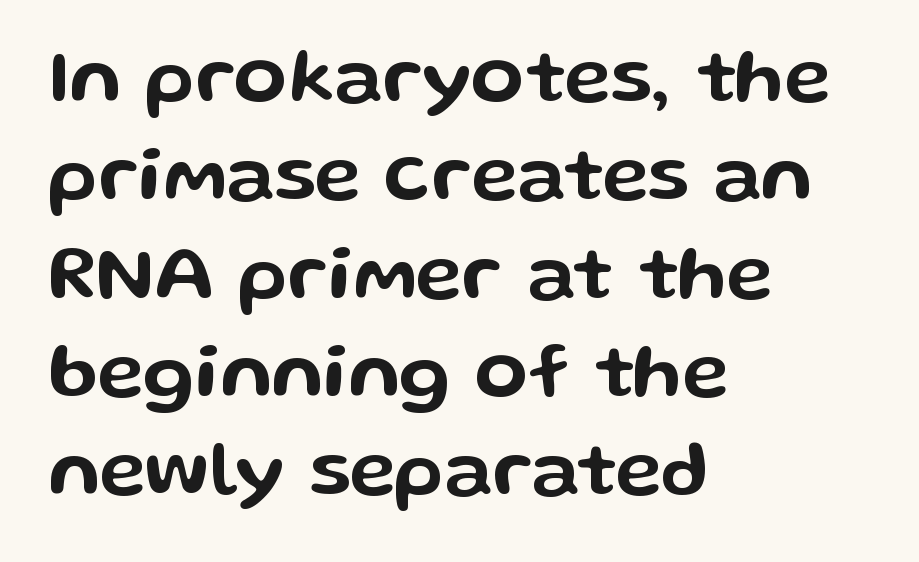
The image shows 78 px wide sans-serif type, upright; set left-aligned, normal line spacing (1.26x), normal letter spacing, not underlined; low stroke contrast and a medium x-height.
